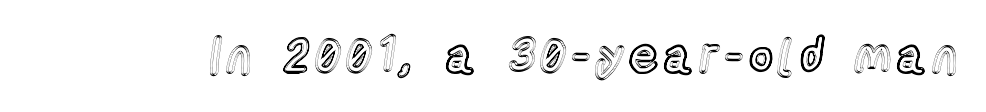
Q: Is the text italic (slanted)? A: Yes.
Q: Is the text underlined? A: No.
Q: Width (condensed, normal, or wide)? A: Condensed.
Q: x-height? A: Medium.
Q: Monospaced? A: No.
